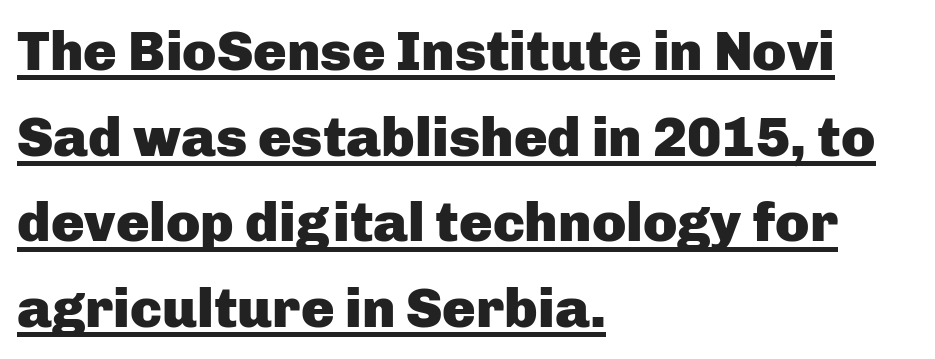
The face used here is rendered with its standard letterfit. Typographically, this falls in the sans-serif category. A student would call this left alignment; a typographer would say flush left, rag right. Leading: standard.
